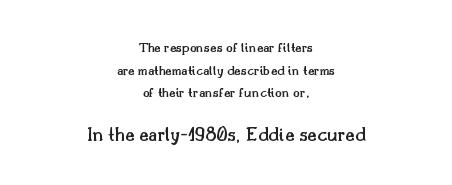
{"italic": "no", "bold": "semi", "underline": "no", "align": "center", "line_spacing": "normal", "line_spacing_ratio": 1.61, "letter_spacing": "normal", "letter_spacing_em": 0.0, "larger_block": "second", "size_ratio": 1.43, "glyph_px": 20}
